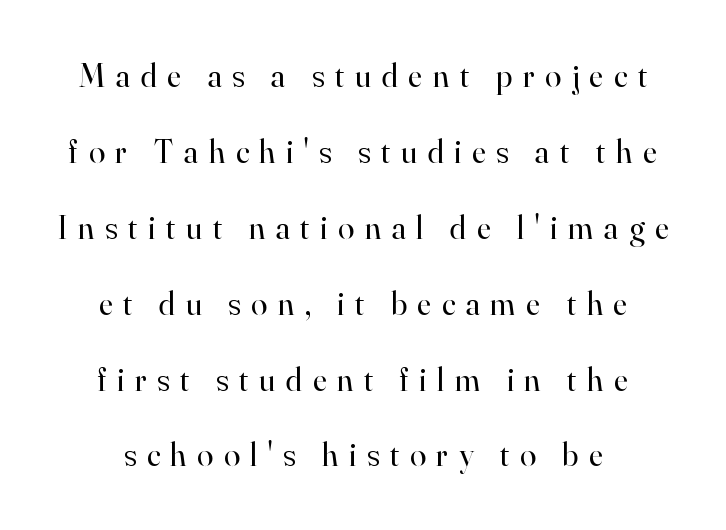
Q: Is the text bold? A: No.
Q: Is the text italic (slanted)? A: No, it is upright.
Q: Is the typeface a serif or a sans-serif typeface? A: Serif.
Q: Is the text underlined? A: No.
Q: Is the spacing between letters normal or unusually wide? A: Unusually wide.
Q: Is the spacing between lines tight, normal or loose? A: Loose.
Q: Width (condensed, normal, or wide)? A: Normal.
Q: Stroke contrast? A: High.
Q: x-height? A: Small.
Q: Monospaced? A: No.
